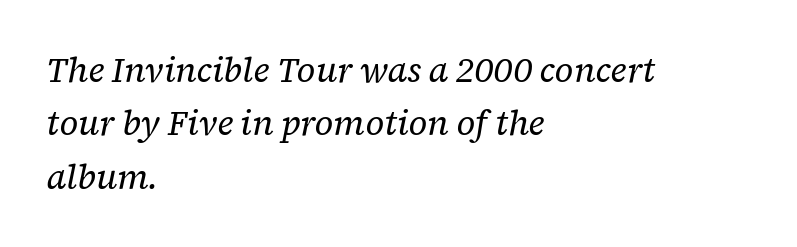
{"serif": "yes", "italic": "yes", "lean": "right", "slant_degrees": 12, "bold": "no", "weight": "regular", "width": "normal", "stroke_contrast": "low", "x_height": "medium", "monospaced": "no", "underline": "no", "align": "left", "line_spacing": "normal", "line_spacing_ratio": 1.57, "letter_spacing": "normal", "letter_spacing_em": 0.0, "glyph_px": 34}
